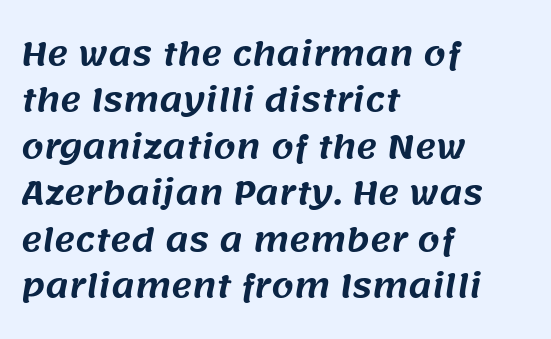
{"serif": "no", "width": "normal", "stroke_contrast": "medium", "x_height": "large", "monospaced": "no", "underline": "no", "align": "left", "line_spacing": "normal", "line_spacing_ratio": 1.45, "letter_spacing": "normal", "letter_spacing_em": 0.0, "glyph_px": 32}
